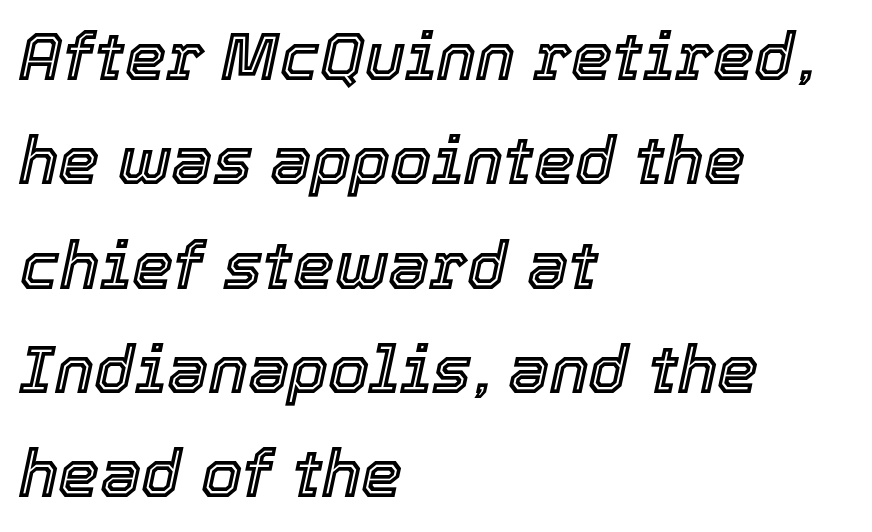
The image shows 66 px text type, italic (leaning right); set left-aligned, normal line spacing (1.58x), normal letter spacing, not underlined; a medium x-height.
